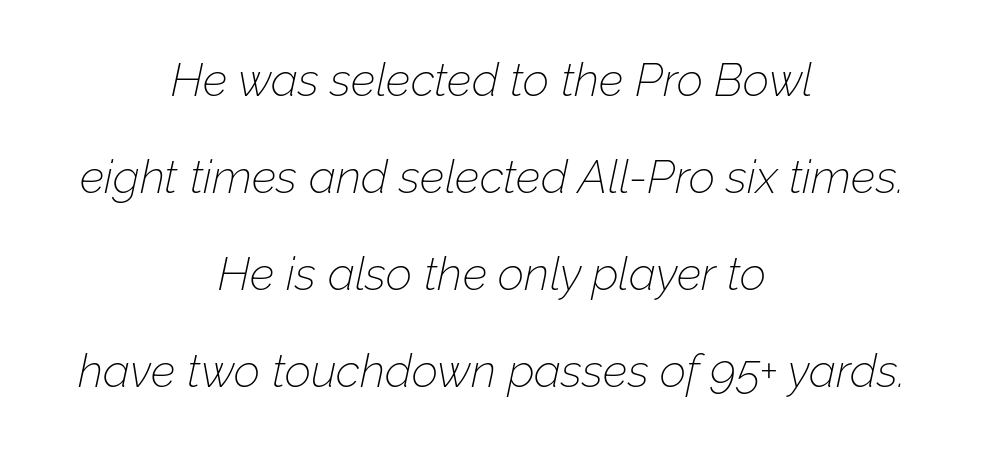
Q: Is the text bold? A: No.
Q: Is the text italic (slanted)? A: Yes, it leans right by about 12 degrees.
Q: Is the text underlined? A: No.
Q: How is the paragraph aligned? A: Centered.
Q: Is the spacing between letters normal or unusually wide? A: Normal.
Q: Is the spacing between lines tight, normal or loose? A: Loose.
Q: Width (condensed, normal, or wide)? A: Normal.
Q: Stroke contrast? A: Low.
Q: x-height? A: Medium.
Q: Monospaced? A: No.
